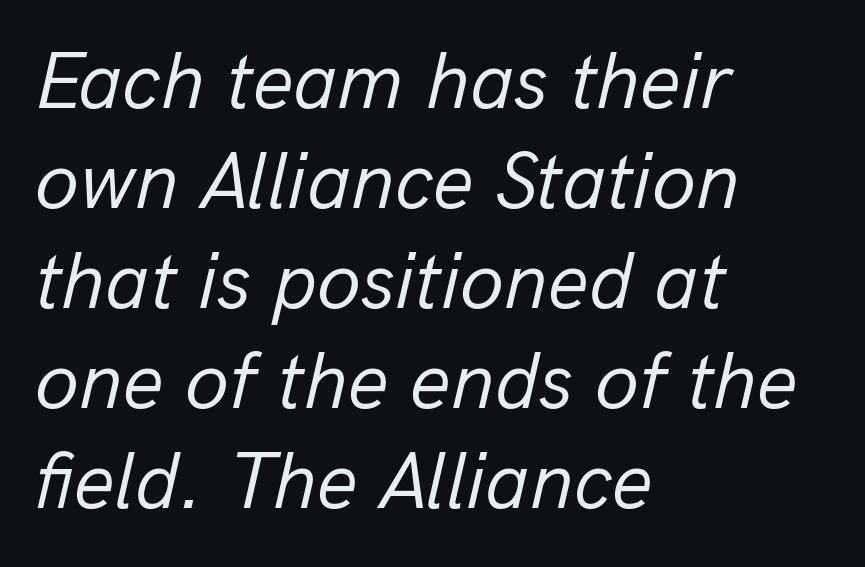
{"italic": "yes", "lean": "right", "slant_degrees": 13, "bold": "no", "weight": "regular", "width": "normal", "stroke_contrast": "low", "x_height": "medium", "monospaced": "no", "underline": "no", "align": "left", "line_spacing": "normal", "line_spacing_ratio": 1.25, "letter_spacing": "normal", "letter_spacing_em": 0.0, "glyph_px": 80}
